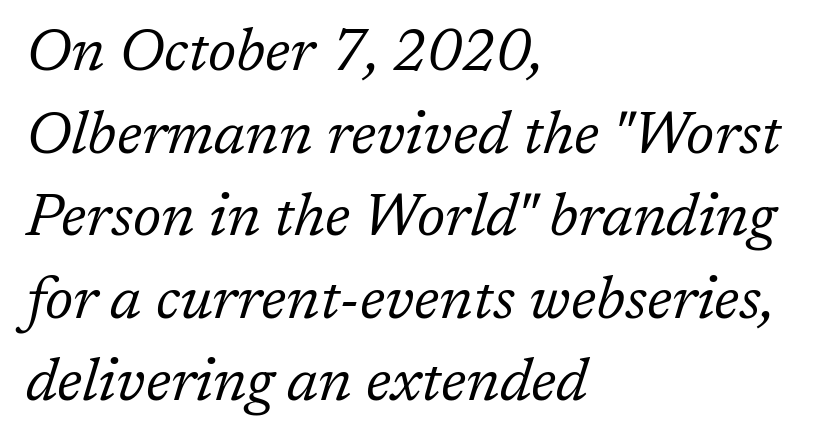
The words here are not underlined. If you drew a line through each stem, it would be angled. A classic flush-left, rag-right setting is used for this passage. The gaps between neighbouring characters are ordinary and unremarkable. Stroke terminals: seriffed.
